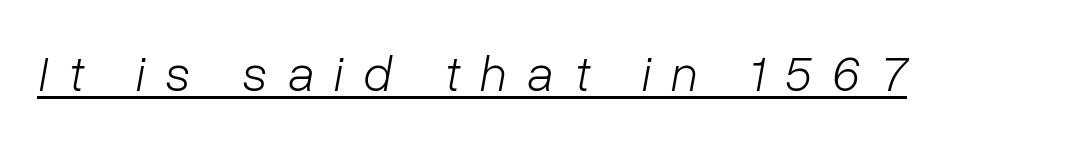
{"italic": "yes", "lean": "right", "slant_degrees": 10, "bold": "no", "weight": "light", "width": "normal", "stroke_contrast": "low", "x_height": "medium", "monospaced": "no", "underline": "yes", "letter_spacing": "wide", "letter_spacing_em": 0.41, "glyph_px": 51}
